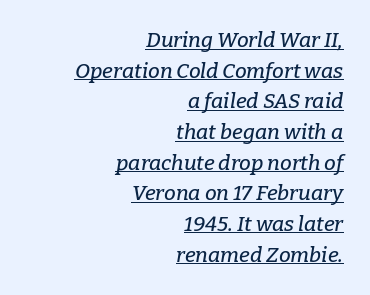
{"italic": "yes", "lean": "right", "slant_degrees": 9, "underline": "yes", "align": "right", "line_spacing": "normal", "line_spacing_ratio": 1.46, "letter_spacing": "normal", "letter_spacing_em": 0.0, "glyph_px": 21}
